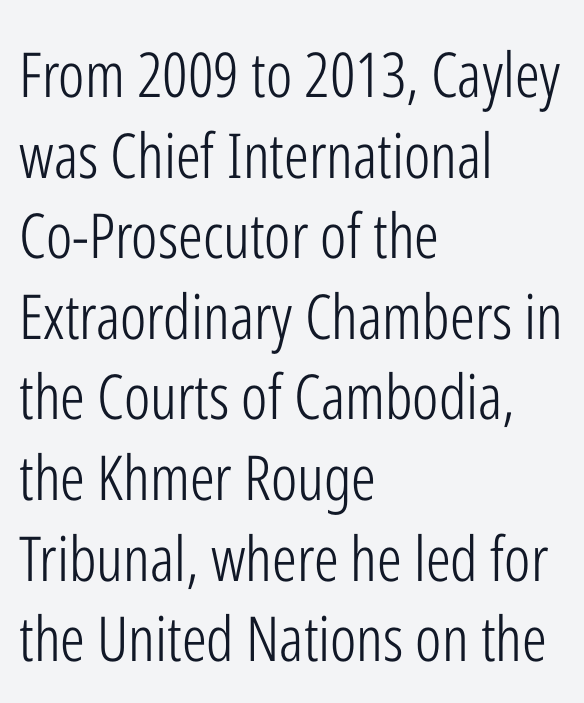
The image shows 62 px light, condensed sans-serif type, upright; set left-aligned, normal line spacing (1.3x), normal letter spacing, not underlined; low stroke contrast and a medium x-height.
